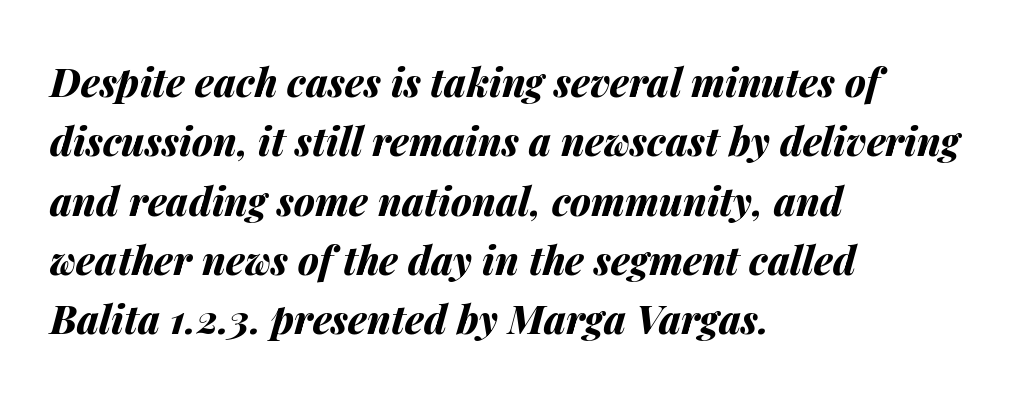
These lines carry a lot of weight — the face is fully bold. The rendering anchors every line to the left-hand side. Letter spacing: default. Rows of type keep a routine distance in the vertical direction.
